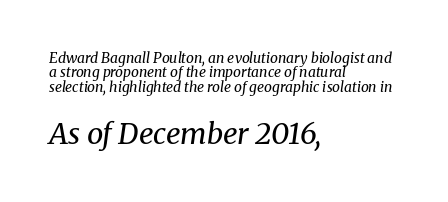
{"serif": "yes", "italic": "yes", "lean": "right", "slant_degrees": 8, "bold": "no", "weight": "regular", "width": "normal", "stroke_contrast": "medium", "x_height": "medium", "monospaced": "no", "underline": "no", "align": "left", "line_spacing": "tight", "line_spacing_ratio": 1.03, "letter_spacing": "normal", "letter_spacing_em": 0.0, "larger_block": "second", "size_ratio": 2.07, "glyph_px": 29}
